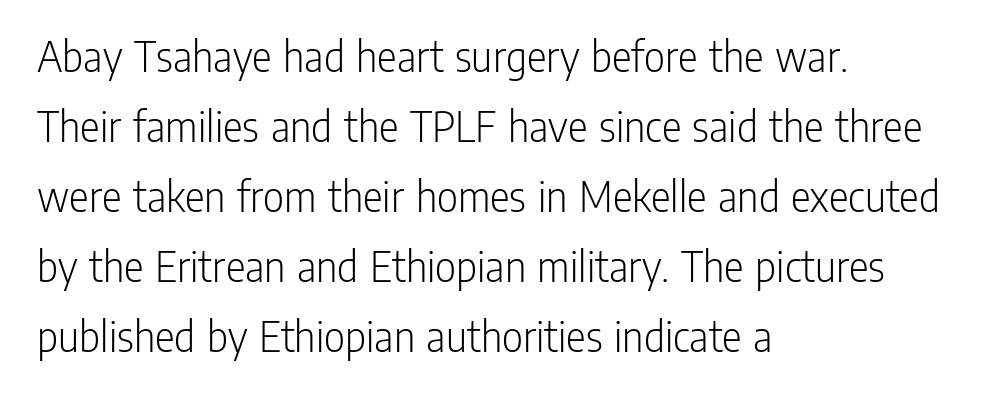
The image shows 46 px light, condensed sans-serif type, upright; set left-aligned, normal line spacing (1.52x), normal letter spacing, not underlined; low stroke contrast and a medium x-height.
